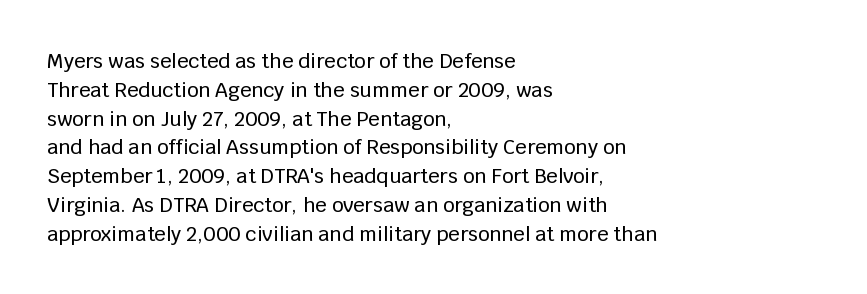
The image shows 20 px text type, upright; set left-aligned, normal line spacing (1.44x), normal letter spacing, not underlined.
